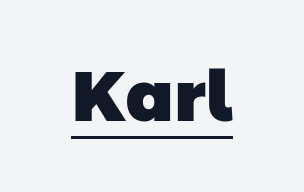
The image shows 70 px heavy sans-serif type; set normal letter spacing, underlined; low stroke contrast and a medium x-height.
